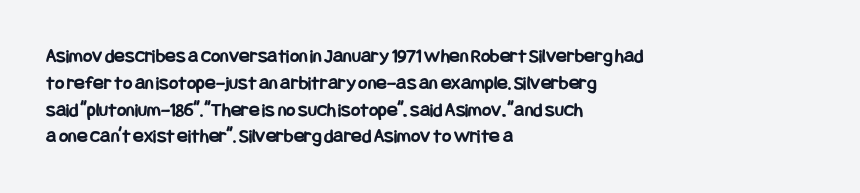
Q: Is the text bold? A: Yes.
Q: Is the text italic (slanted)? A: No, it is upright.
Q: Is the text underlined? A: No.
Q: How is the paragraph aligned? A: Left-aligned.
Q: Is the spacing between letters normal or unusually wide? A: Normal.
Q: Is the spacing between lines tight, normal or loose? A: Normal.
